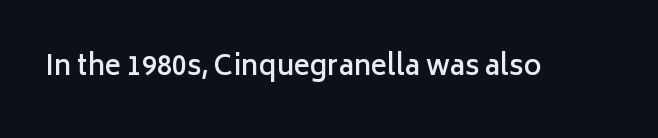
Honestly, the letter spacing is just normal — you wouldn't notice it. Only glyphs here, with clear space below each row. The typography opts for an upright posture over an oblique one. Set as a demibold, roughly 600 on the weight scale.
